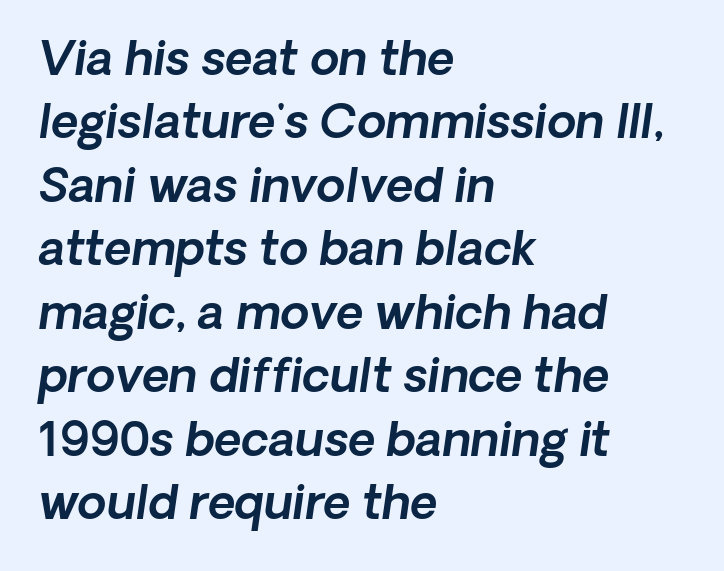
Baseline-to-baseline distance is the conventional proportion of letter height. Descenders hang freely into open space. No extra tracking has been applied to these lines. When letters slant like this, we call the style italic.
